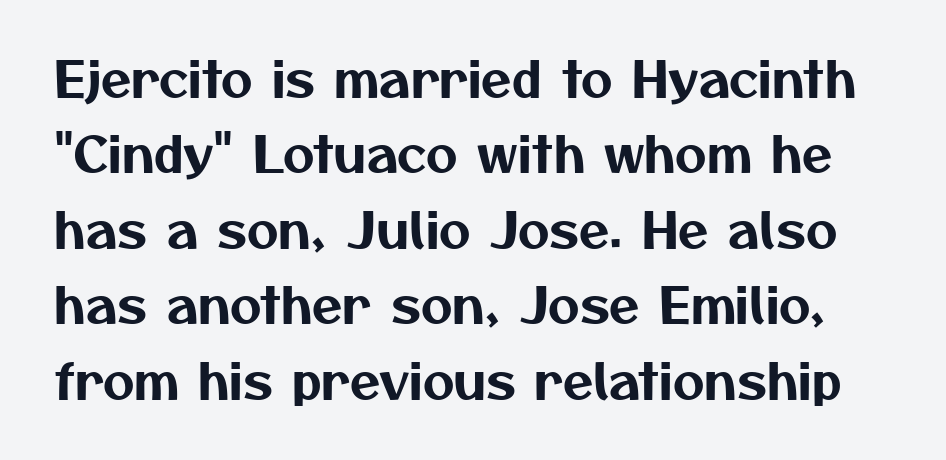
Q: Is the typeface a serif or a sans-serif typeface? A: Sans-serif.
Q: Is the text underlined? A: No.
Q: Is the spacing between letters normal or unusually wide? A: Normal.
Q: Is the spacing between lines tight, normal or loose? A: Normal.
Q: Width (condensed, normal, or wide)? A: Normal.
Q: Stroke contrast? A: Medium.
Q: x-height? A: Medium.
Q: Monospaced? A: No.
